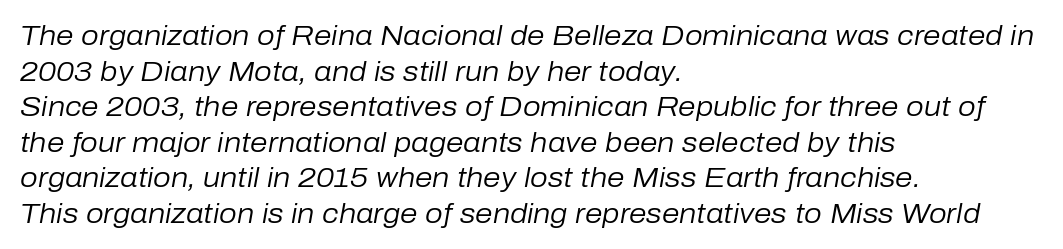
Quick note: italic. The specimen omits any rule beneath the text block's lines. The ragged edge is on the right, which tells us the setting is flush left. Glyph-to-glyph distance matches everyday printed text. These lines are rendered in a variable-pitch font.
